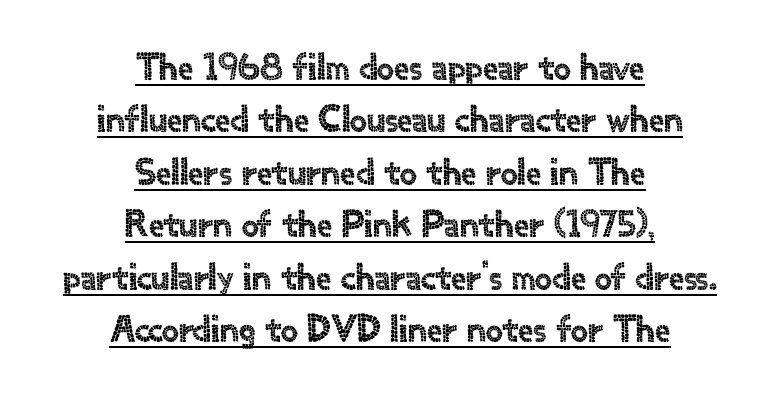
{"serif": "no", "italic": "no", "width": "normal", "x_height": "small", "monospaced": "no", "underline": "yes", "align": "center", "line_spacing": "normal", "line_spacing_ratio": 1.38, "letter_spacing": "normal", "letter_spacing_em": 0.0, "glyph_px": 38}
